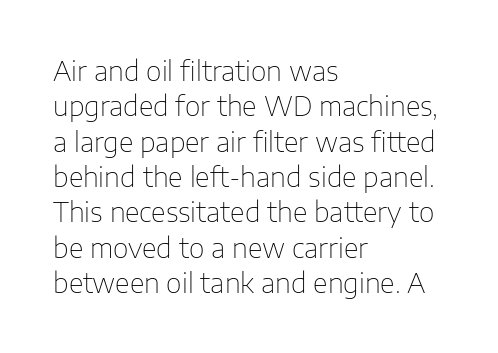
Q: Is the text bold? A: No.
Q: Is the text italic (slanted)? A: No, it is upright.
Q: Is the text underlined? A: No.
Q: How is the paragraph aligned? A: Left-aligned.
Q: Is the spacing between letters normal or unusually wide? A: Normal.
Q: Is the spacing between lines tight, normal or loose? A: Normal.
